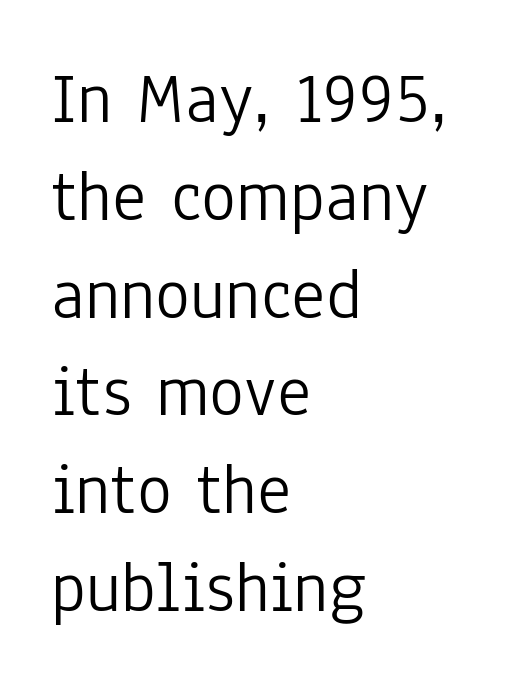
Q: Is the text bold? A: No.
Q: Is the text italic (slanted)? A: No, it is upright.
Q: Is the typeface a serif or a sans-serif typeface? A: Sans-serif.
Q: Is the text underlined? A: No.
Q: How is the paragraph aligned? A: Left-aligned.
Q: Is the spacing between letters normal or unusually wide? A: Normal.
Q: Is the spacing between lines tight, normal or loose? A: Normal.
Q: Width (condensed, normal, or wide)? A: Condensed.
Q: Stroke contrast? A: Low.
Q: x-height? A: Medium.
Q: Monospaced? A: No.
